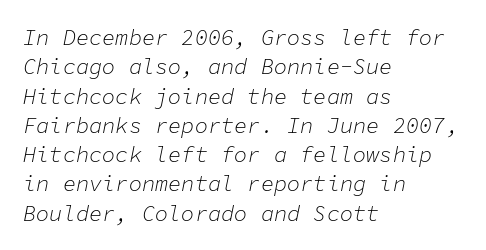
Q: Is the text bold? A: No.
Q: Is the text italic (slanted)? A: Yes, it leans right by about 11 degrees.
Q: Is the text underlined? A: No.
Q: How is the paragraph aligned? A: Left-aligned.
Q: Is the spacing between letters normal or unusually wide? A: Normal.
Q: Is the spacing between lines tight, normal or loose? A: Normal.
